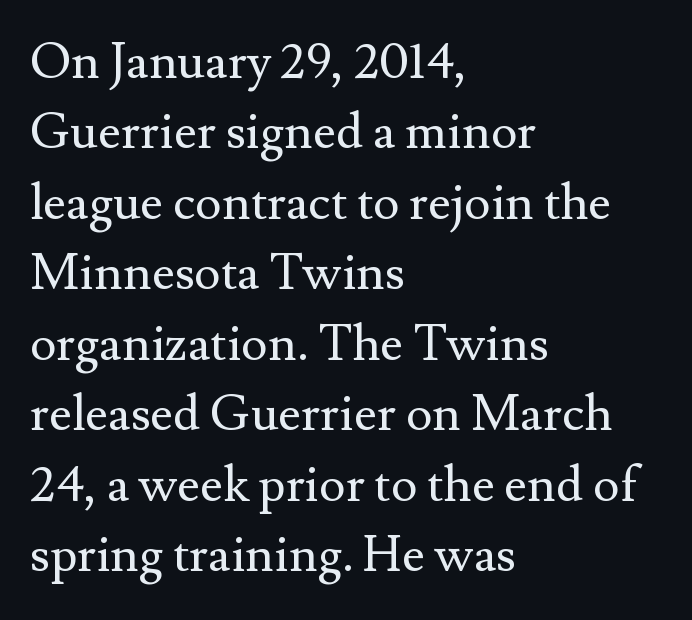
Q: Is the text bold? A: No.
Q: Is the text italic (slanted)? A: No, it is upright.
Q: Is the typeface a serif or a sans-serif typeface? A: Serif.
Q: Is the text underlined? A: No.
Q: How is the paragraph aligned? A: Left-aligned.
Q: Is the spacing between letters normal or unusually wide? A: Normal.
Q: Is the spacing between lines tight, normal or loose? A: Normal.
Q: Width (condensed, normal, or wide)? A: Normal.
Q: Stroke contrast? A: Medium.
Q: x-height? A: Small.
Q: Monospaced? A: No.
